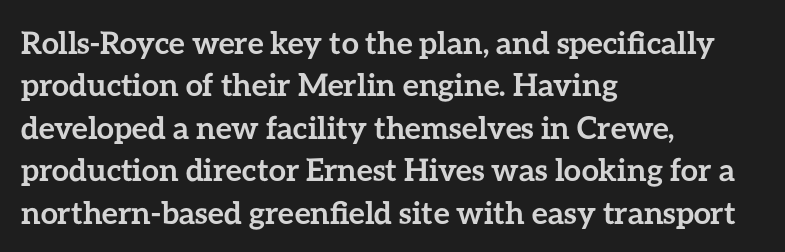
The image shows 31 px semibold type, upright; set left-aligned, normal line spacing (1.37x), normal letter spacing, not underlined; low stroke contrast and a medium x-height.
